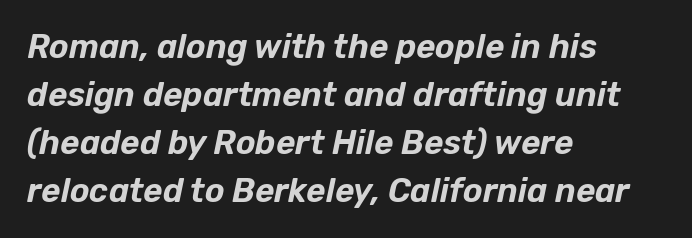
Alignment: flush left. The letters advance in unequal steps, a hallmark of proportional type. The letters sit at their default tracking, neither squeezed nor spread. The space beneath each line is pristine and unruled.
